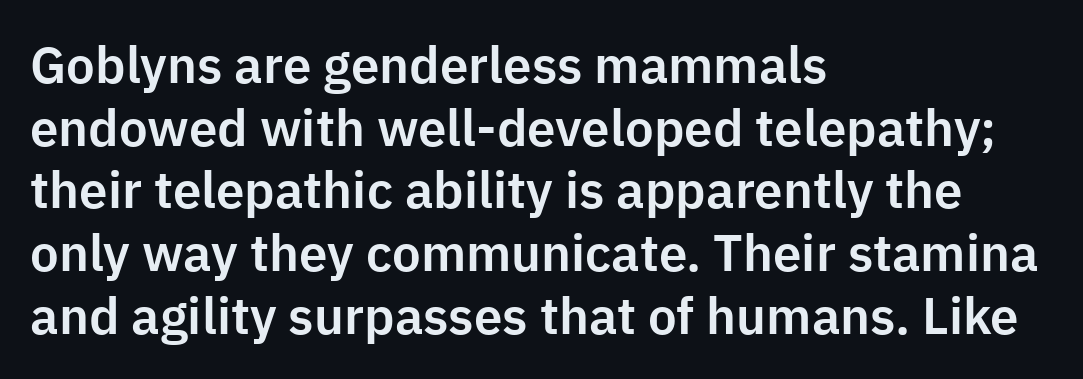
{"serif": "no", "italic": "no", "width": "normal", "stroke_contrast": "low", "x_height": "medium", "monospaced": "no", "underline": "no", "align": "left", "line_spacing_ratio": 1.23, "letter_spacing": "normal", "letter_spacing_em": 0.0, "glyph_px": 51}
